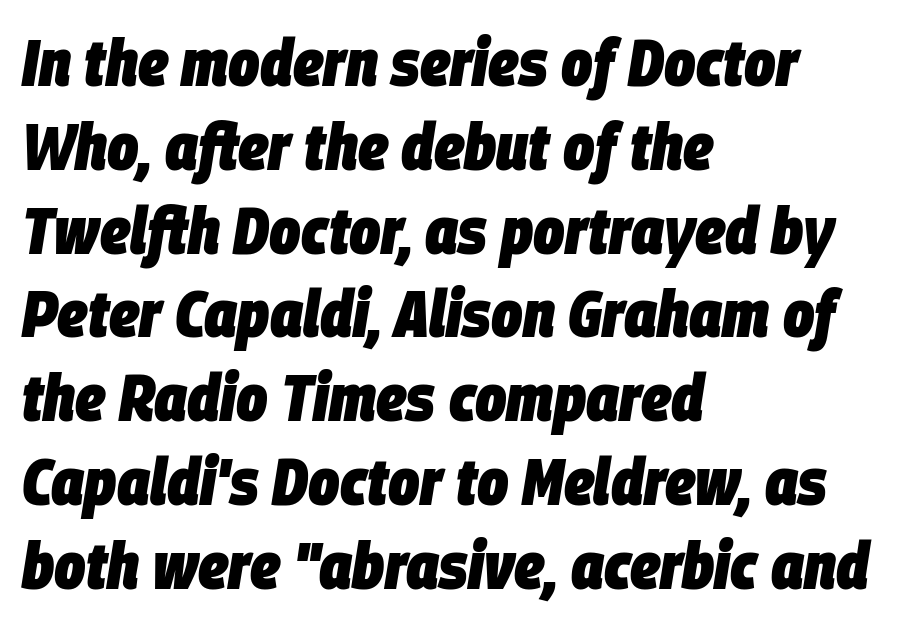
The image shows 66 px heavy, condensed type, italic (leaning right); set left-aligned, normal line spacing (1.27x), normal letter spacing, not underlined; low stroke contrast and a large x-height.
